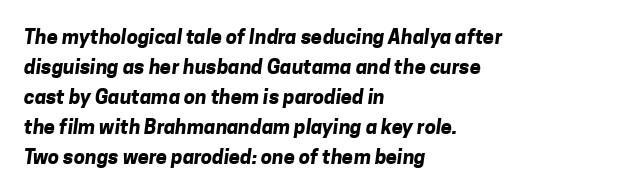
The image shows 20 px bold type; set left-aligned, normal line spacing (1.5x), normal letter spacing, not underlined.
